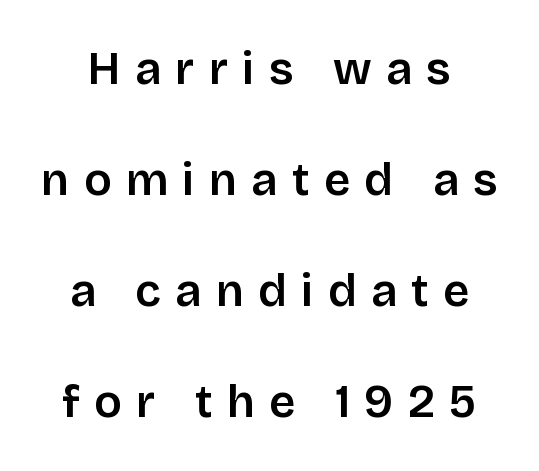
The image shows 46 px sans-serif type, upright; set loose line spacing (2.41x), unusually wide letter spacing (+0.31 em), not underlined; low stroke contrast and a large x-height.
